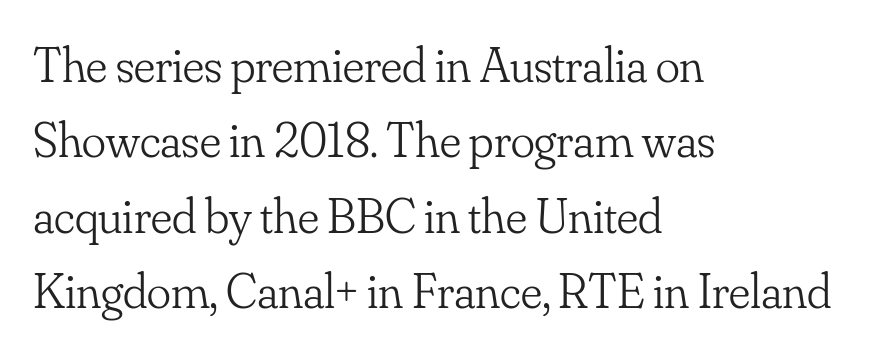
In CSS terms this would be text-align: left. A roman cut, with each character standing at attention. Underline: absent. No letter is thick-stroked: the sample isn't bold. In terms of letterform style, serifs are clearly present.
